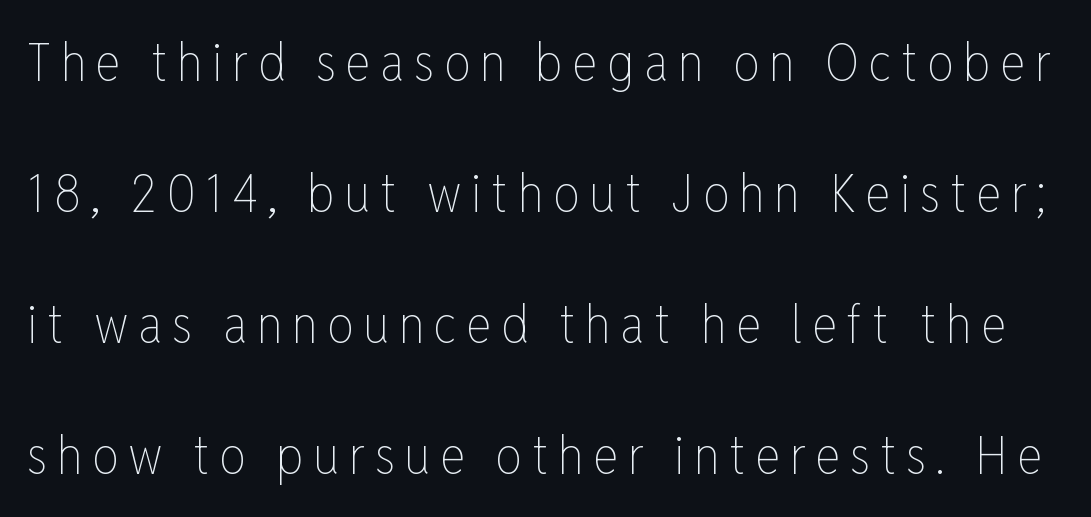
The string is rendered with underlining switched off. Spacing verdict: proportional, widths tailored to each character. A quiet, ordinary-to-light weight characterises the typeface. Italic: no, the glyphs are upright roman. The leading is generous, giving the passage an open texture.
